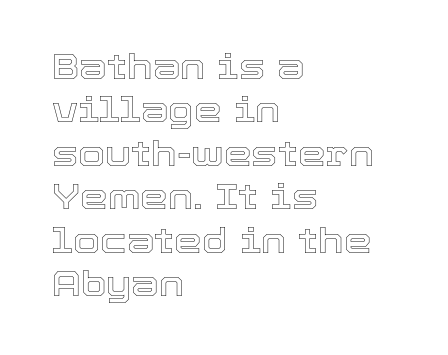
Q: Is the text italic (slanted)? A: No, it is upright.
Q: Is the text underlined? A: No.
Q: How is the paragraph aligned? A: Left-aligned.
Q: Is the spacing between letters normal or unusually wide? A: Normal.
Q: Width (condensed, normal, or wide)? A: Normal.
Q: x-height? A: Medium.
Q: Monospaced? A: No.
